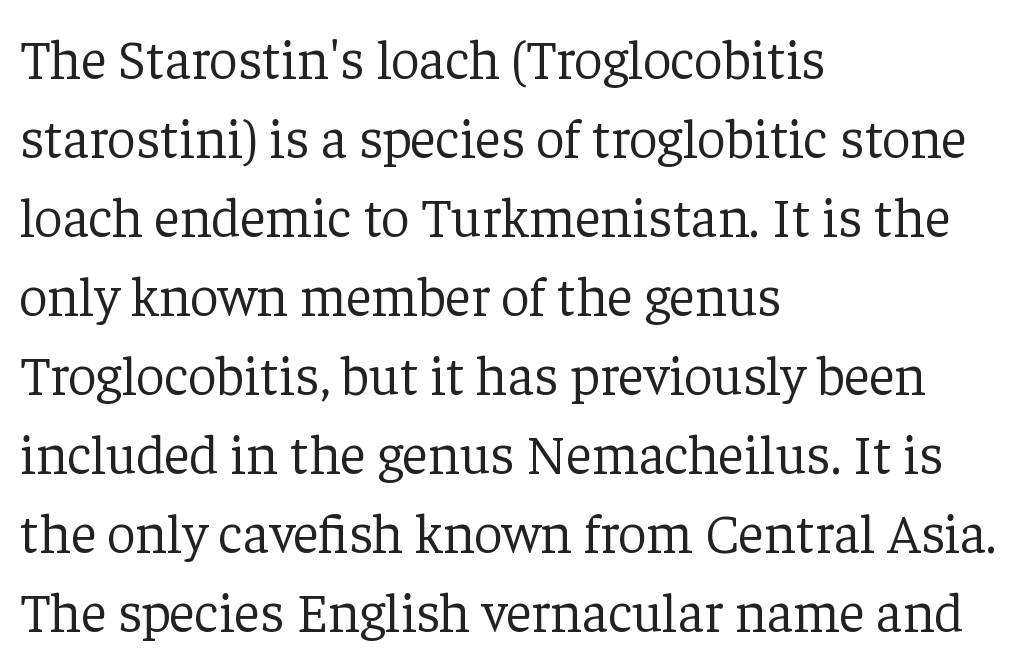
{"serif": "yes", "italic": "no", "bold": "no", "weight": "light", "width": "normal", "stroke_contrast": "low", "x_height": "medium", "monospaced": "no", "underline": "no", "align": "left", "line_spacing": "normal", "line_spacing_ratio": 1.41, "letter_spacing": "normal", "letter_spacing_em": 0.0, "glyph_px": 56}
